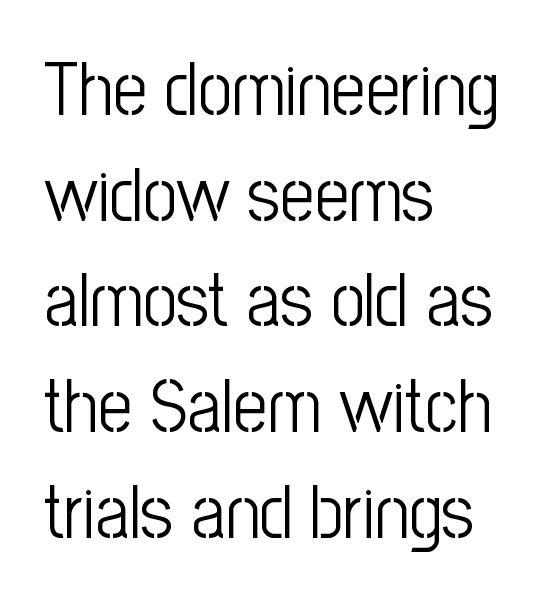
{"serif": "no", "italic": "no", "bold": "no", "weight": "light", "width": "condensed", "stroke_contrast": "low", "x_height": "medium", "monospaced": "no", "underline": "no", "align": "left", "line_spacing": "normal", "line_spacing_ratio": 1.41, "letter_spacing": "normal", "letter_spacing_em": 0.0, "glyph_px": 75}
